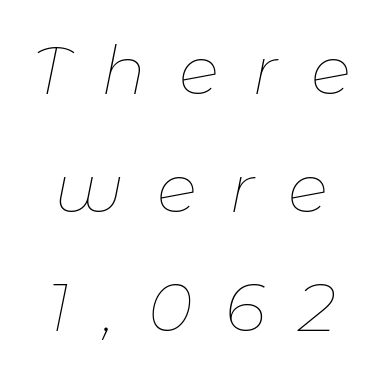
{"italic": "yes", "lean": "right", "slant_degrees": 11, "bold": "no", "weight": "thin", "width": "normal", "stroke_contrast": "low", "x_height": "medium", "monospaced": "no", "underline": "no", "line_spacing_ratio": 1.74, "letter_spacing": "wide", "letter_spacing_em": 0.48, "glyph_px": 68}
